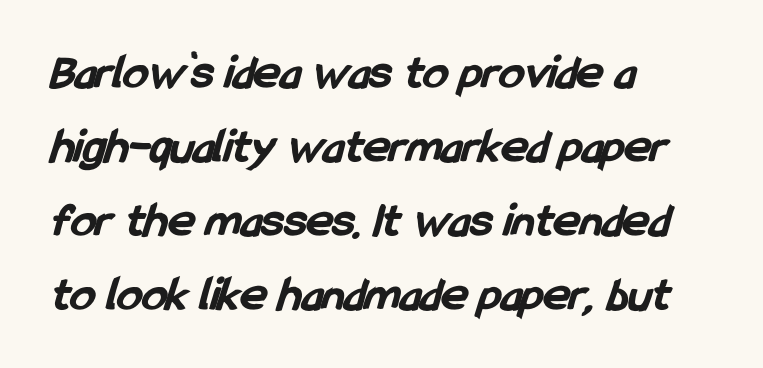
The image shows 50 px bold, condensed sans-serif type; set left-aligned, normal line spacing (1.48x), normal letter spacing, not underlined; low stroke contrast and a medium x-height.
